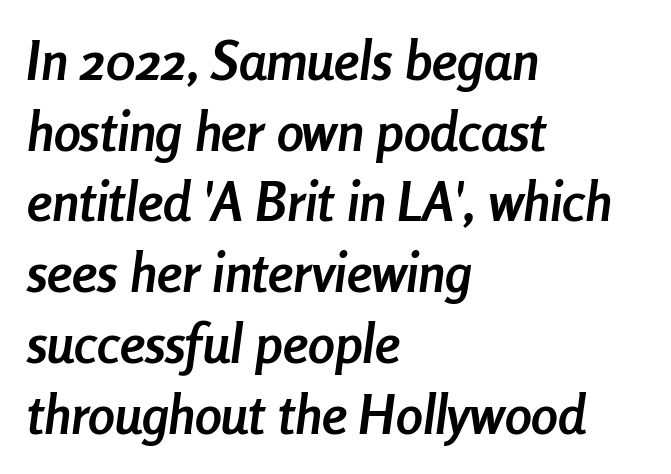
The image shows 54 px semibold, condensed type, italic (leaning right); set left-aligned, normal line spacing (1.31x), normal letter spacing, not underlined; low stroke contrast and a medium x-height.
